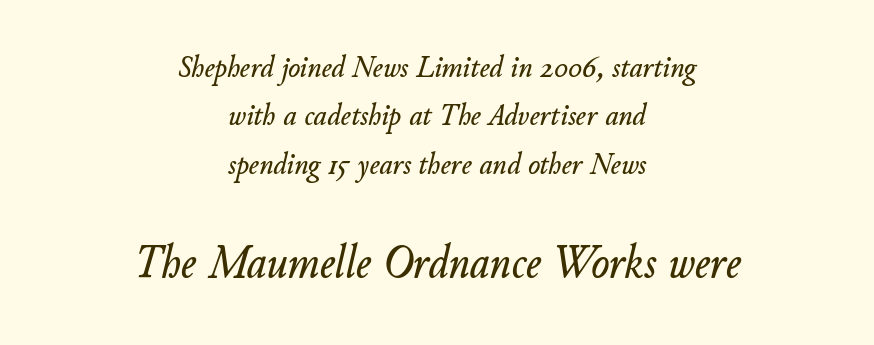
The image shows 48 px text type, italic (leaning right); set centered, normal line spacing (1.51x), normal letter spacing, not underlined; the second (bottom) block is 1.5x larger; low stroke contrast and a small x-height.
